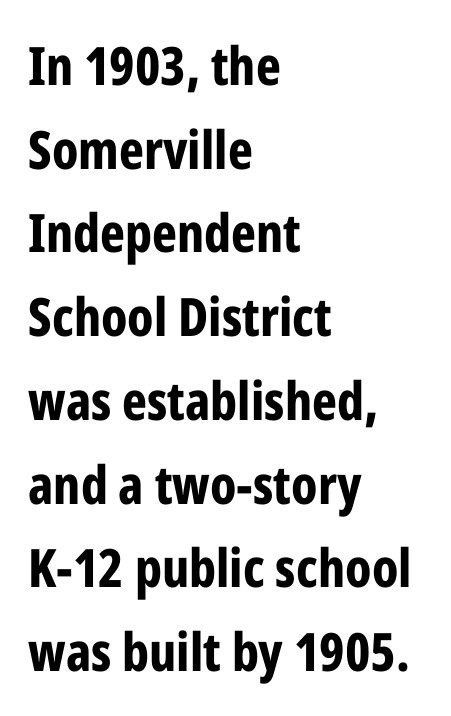
Q: Is the text bold? A: Yes.
Q: Is the text italic (slanted)? A: No, it is upright.
Q: Is the typeface a serif or a sans-serif typeface? A: Sans-serif.
Q: Is the text underlined? A: No.
Q: How is the paragraph aligned? A: Left-aligned.
Q: Is the spacing between letters normal or unusually wide? A: Normal.
Q: Is the spacing between lines tight, normal or loose? A: Normal.
Q: Width (condensed, normal, or wide)? A: Condensed.
Q: Stroke contrast? A: Low.
Q: x-height? A: Medium.
Q: Monospaced? A: No.
